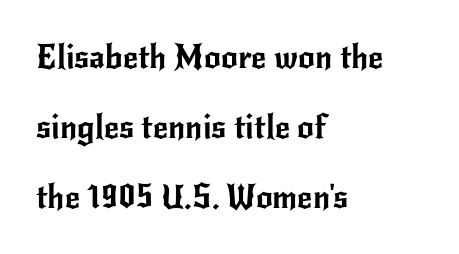
{"serif": "no", "italic": "no", "width": "normal", "stroke_contrast": "low", "x_height": "small", "monospaced": "no", "underline": "no", "align": "left", "line_spacing": "loose", "line_spacing_ratio": 2.12, "letter_spacing": "normal", "letter_spacing_em": 0.0, "glyph_px": 33}
